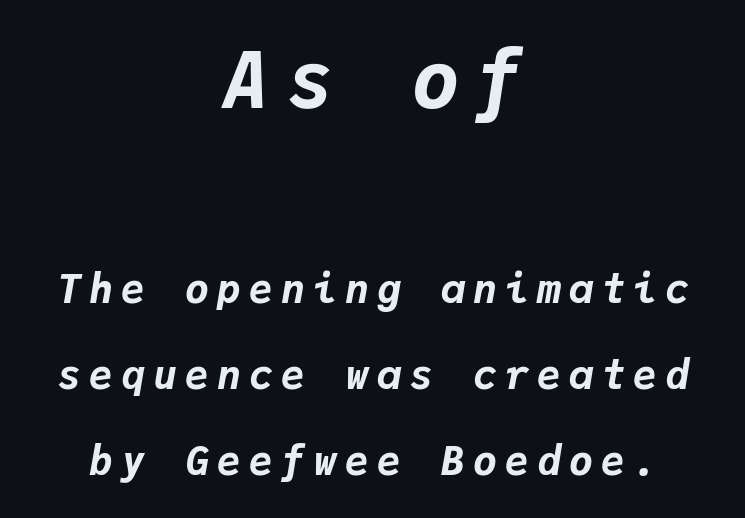
{"italic": "yes", "lean": "right", "slant_degrees": 9, "bold": "yes", "weight": "bold", "width": "normal", "stroke_contrast": "low", "x_height": "medium", "monospaced": "yes", "underline": "no", "align": "center", "line_spacing": "loose", "line_spacing_ratio": 2.15, "letter_spacing": "wide", "letter_spacing_em": 0.2, "larger_block": "first", "size_ratio": 1.98, "glyph_px": 79}
